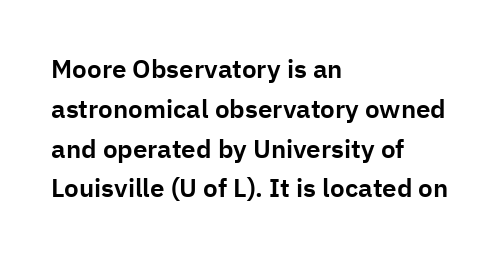
How would I describe the line gaps? Plain and ordinary. Does extra space separate the letters? No, they use regular spacing. These lines stack with their left ends in a neat column. Underlining? Definitely not there. Quick note: not italic, upright.
